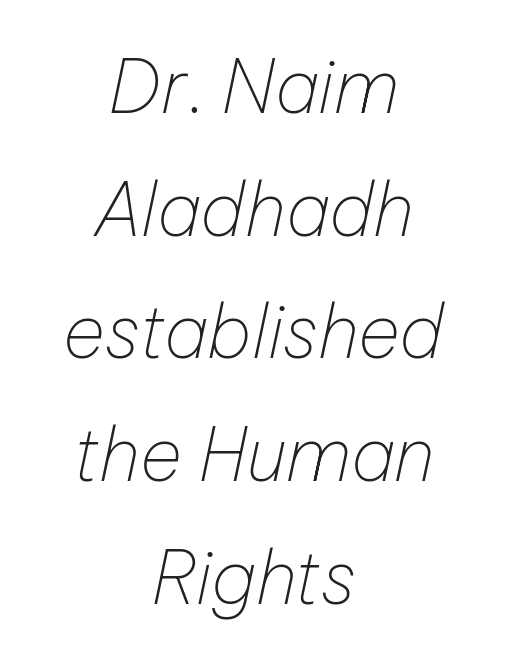
The image shows 73 px thin type, italic (leaning right); set centered, normal line spacing (1.68x), normal letter spacing, not underlined; low stroke contrast and a medium x-height.
